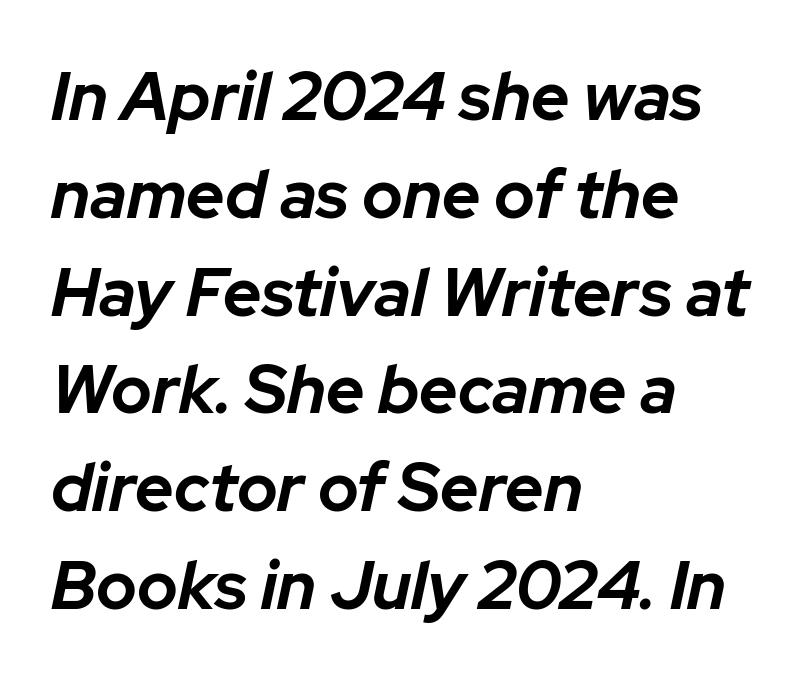
The image shows 67 px bold type, italic (leaning right); set left-aligned, normal line spacing (1.46x), normal letter spacing, not underlined; low stroke contrast and a medium x-height.
